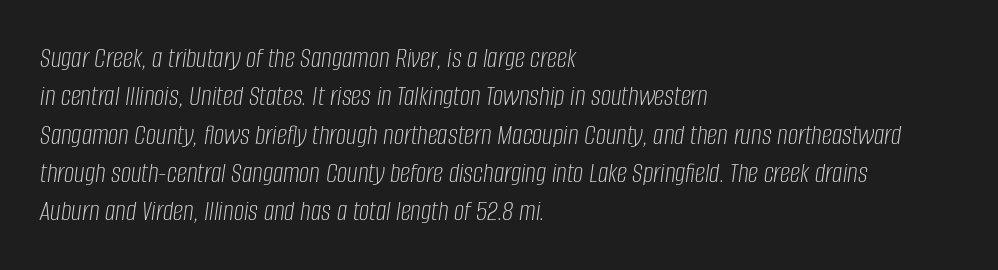
The image shows 29 px light, condensed type, italic (leaning right); set left-aligned, normal line spacing (1.32x), normal letter spacing, not underlined; low stroke contrast and a large x-height.
